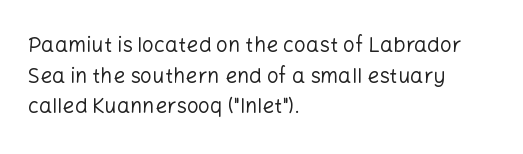
{"italic": "no", "bold": "no", "underline": "no", "align": "left", "line_spacing": "normal", "line_spacing_ratio": 1.46, "letter_spacing": "normal", "letter_spacing_em": 0.0, "glyph_px": 21}
